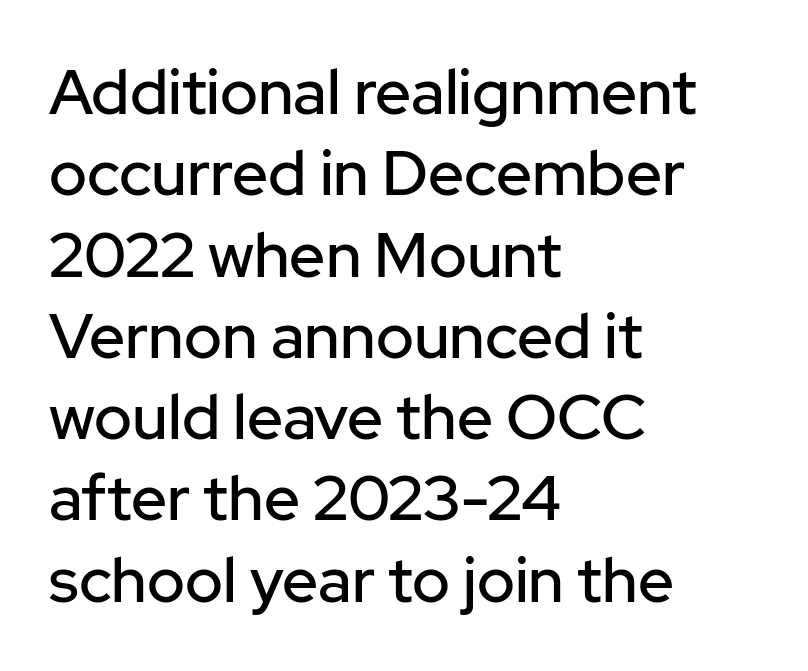
The image shows 63 px sans-serif type, upright; set left-aligned, normal line spacing (1.29x), normal letter spacing, not underlined; low stroke contrast and a medium x-height.
